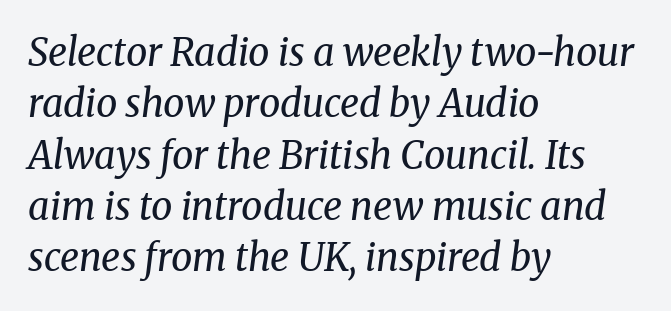
The image shows 38 px regular-weight serif type, italic (leaning right); set left-aligned, normal line spacing (1.35x), normal letter spacing, not underlined; medium stroke contrast and a medium x-height.
